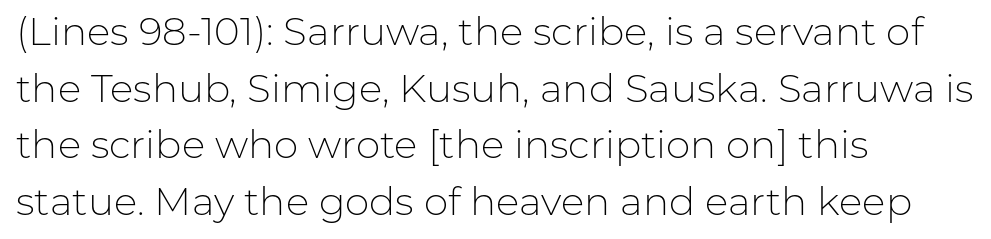
{"serif": "no", "italic": "no", "bold": "no", "weight": "light", "width": "normal", "stroke_contrast": "low", "x_height": "medium", "monospaced": "no", "underline": "no", "align": "left", "line_spacing": "normal", "line_spacing_ratio": 1.45, "letter_spacing": "normal", "letter_spacing_em": 0.0, "glyph_px": 39}
